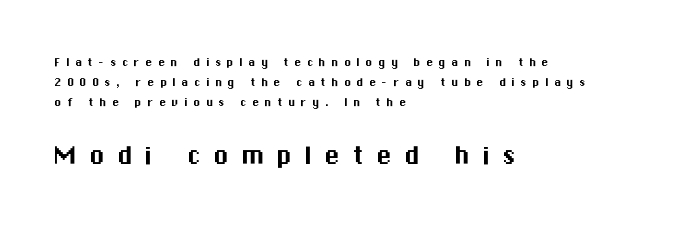
The image shows 31 px sans-serif type, upright; set left-aligned, normal line spacing (1.43x), unusually wide letter spacing (+0.4 em), not underlined; the second (bottom) block is 2.21x larger; medium stroke contrast and a medium x-height.
